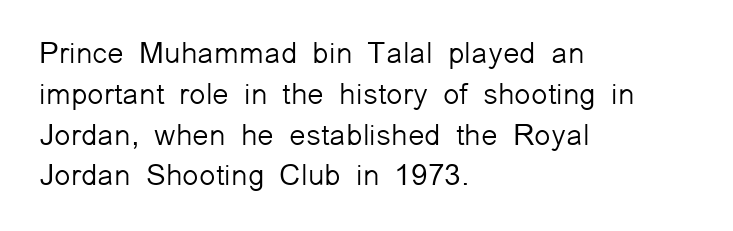
Q: Is the text bold? A: No.
Q: Is the text italic (slanted)? A: No, it is upright.
Q: Is the typeface a serif or a sans-serif typeface? A: Sans-serif.
Q: Is the text underlined? A: No.
Q: How is the paragraph aligned? A: Left-aligned.
Q: Is the spacing between letters normal or unusually wide? A: Normal.
Q: Is the spacing between lines tight, normal or loose? A: Normal.
Q: Width (condensed, normal, or wide)? A: Normal.
Q: Stroke contrast? A: Low.
Q: x-height? A: Medium.
Q: Monospaced? A: No.
